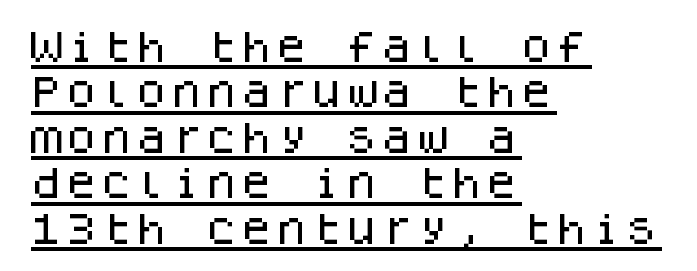
The image shows 35 px sans-serif type, upright, monospaced; set left-aligned, normal line spacing (1.3x), normal letter spacing, underlined; low stroke contrast and a large x-height.
